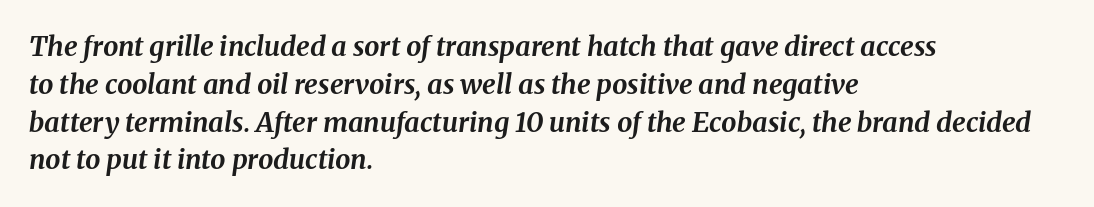
{"italic": "yes", "lean": "right", "slant_degrees": 8, "bold": "yes", "underline": "no", "align": "left", "line_spacing": "normal", "line_spacing_ratio": 1.4, "letter_spacing": "normal", "letter_spacing_em": 0.0, "glyph_px": 27}
